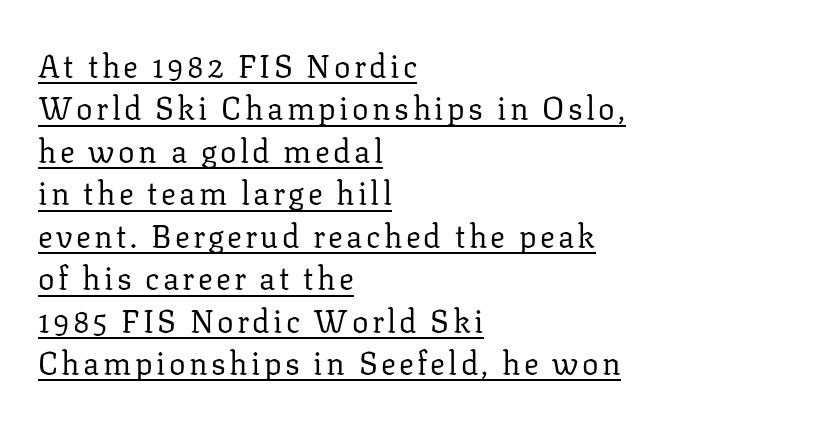
The image shows 31 px regular-weight serif type, upright; set left-aligned, normal line spacing (1.37x), underlined; low stroke contrast and a medium x-height.
